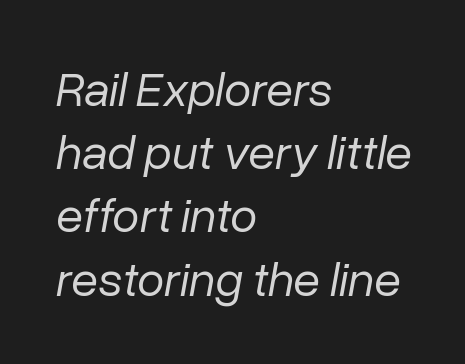
Q: Is the text bold? A: No.
Q: Is the text italic (slanted)? A: Yes, it leans right by about 10 degrees.
Q: Is the text underlined? A: No.
Q: How is the paragraph aligned? A: Left-aligned.
Q: Is the spacing between letters normal or unusually wide? A: Normal.
Q: Is the spacing between lines tight, normal or loose? A: Normal.
Q: Width (condensed, normal, or wide)? A: Normal.
Q: Stroke contrast? A: Low.
Q: x-height? A: Medium.
Q: Monospaced? A: No.
